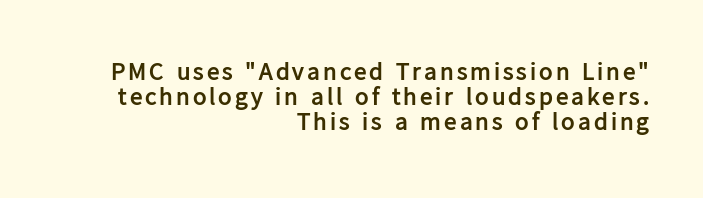
{"italic": "no", "bold": "yes", "underline": "no", "align": "right", "line_spacing": "tight", "line_spacing_ratio": 1.01, "glyph_px": 25}
